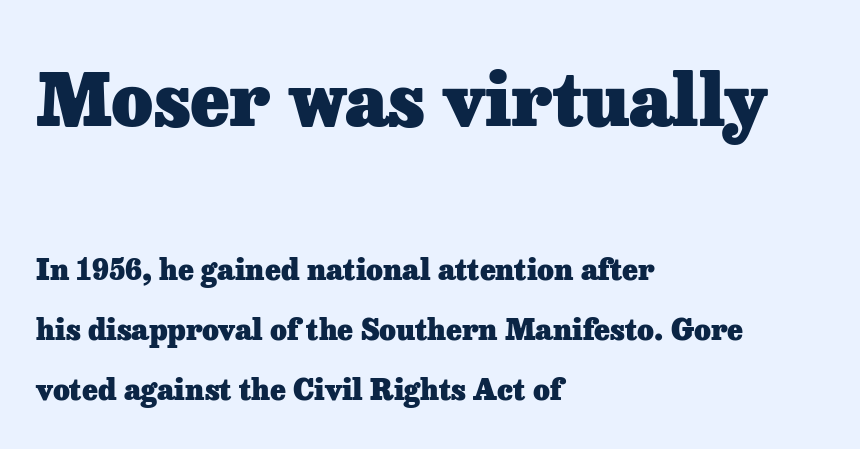
{"serif": "yes", "italic": "no", "bold": "yes", "weight": "heavy", "width": "normal", "stroke_contrast": "low", "x_height": "medium", "monospaced": "no", "underline": "no", "align": "left", "line_spacing": "loose", "line_spacing_ratio": 2.07, "letter_spacing": "normal", "letter_spacing_em": 0.0, "larger_block": "first", "size_ratio": 2.48, "glyph_px": 72}
